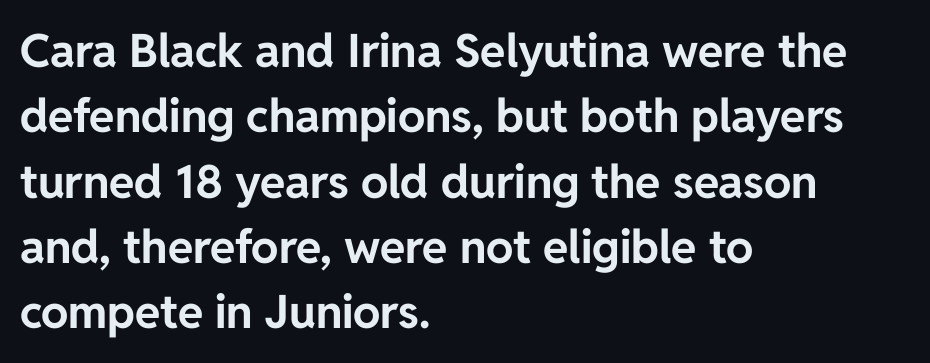
The image shows 46 px bold sans-serif type, upright; set left-aligned, normal line spacing (1.42x), normal letter spacing, not underlined; low stroke contrast and a medium x-height.
